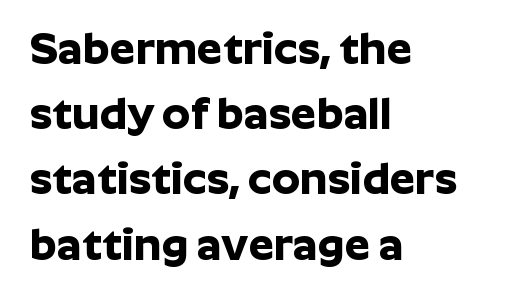
This sample uses an upright cut, with every glyph sitting square on the baseline. Honestly, the row spacing looks completely unremarkable. The line texture is even and compact thanks to regular tracking. This sample uses a sans-serif face.
